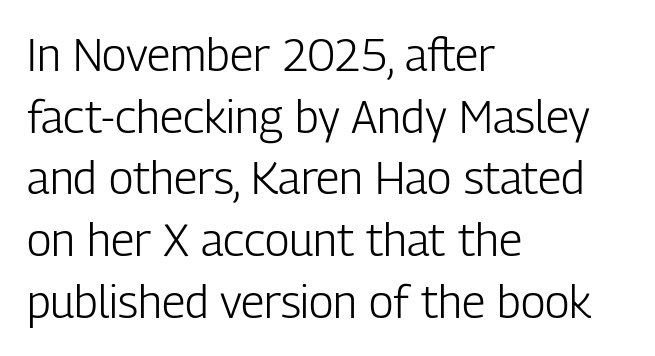
{"serif": "no", "italic": "no", "bold": "no", "weight": "light", "width": "condensed", "stroke_contrast": "low", "x_height": "medium", "monospaced": "no", "underline": "no", "align": "left", "line_spacing": "normal", "line_spacing_ratio": 1.37, "letter_spacing": "normal", "letter_spacing_em": 0.0, "glyph_px": 45}
